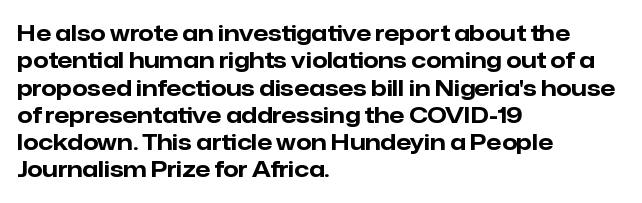
{"italic": "no", "bold": "yes", "underline": "no", "align": "left", "line_spacing_ratio": 1.24, "letter_spacing": "normal", "letter_spacing_em": 0.0, "glyph_px": 22}
